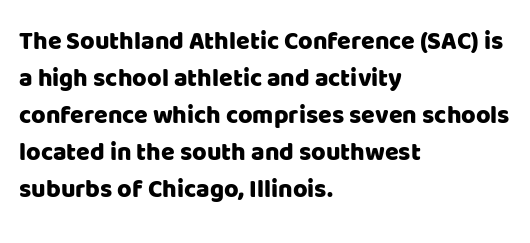
The space beneath each line is pristine and unruled. Compared with typical paragraphs, the rows here are spaced about the same. Notice how the passage keeps a crisp vertical edge on the left only. Short note: letters normally spaced.
